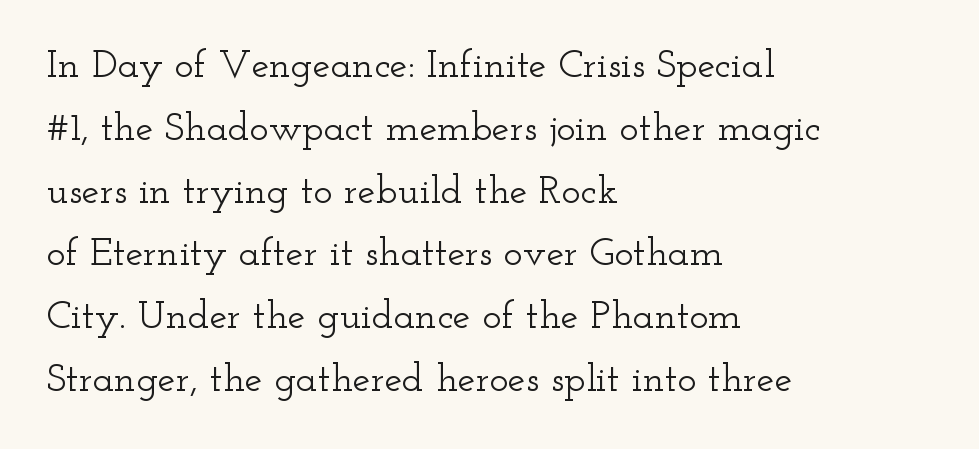
The image shows 40 px wide serif type, upright; set left-aligned, normal line spacing (1.57x), normal letter spacing, not underlined; low stroke contrast and a small x-height.
